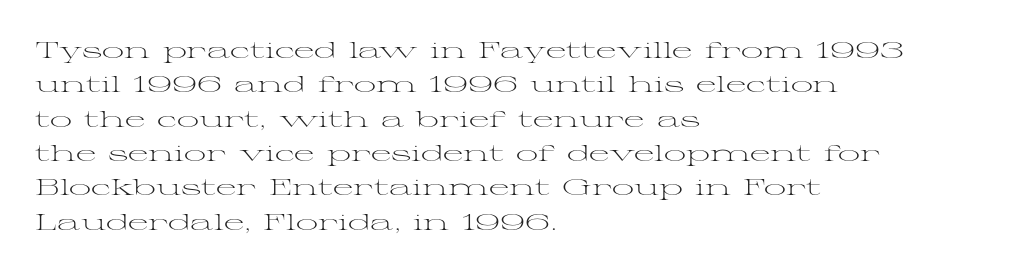
The image shows 22 px text type, upright; set left-aligned, normal line spacing (1.56x), normal letter spacing, not underlined.
